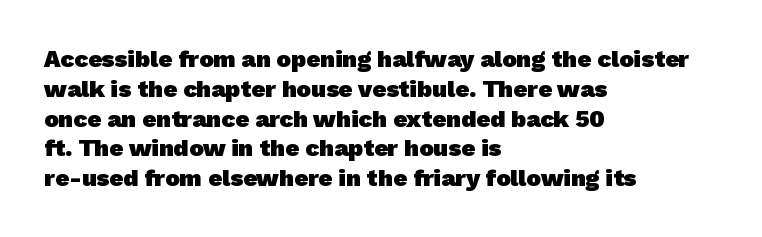
{"bold": "yes", "underline": "no", "align": "left", "line_spacing_ratio": 1.24, "letter_spacing": "normal", "letter_spacing_em": 0.0, "glyph_px": 24}
